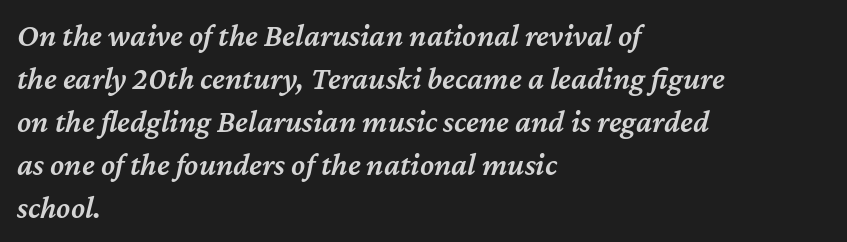
Q: Is the text bold? A: Semi-bold.
Q: Is the text italic (slanted)? A: Yes, it leans right by about 12 degrees.
Q: Is the text underlined? A: No.
Q: How is the paragraph aligned? A: Left-aligned.
Q: Is the spacing between letters normal or unusually wide? A: Normal.
Q: Is the spacing between lines tight, normal or loose? A: Normal.
Q: Width (condensed, normal, or wide)? A: Normal.
Q: Stroke contrast? A: Medium.
Q: x-height? A: Medium.
Q: Monospaced? A: No.
